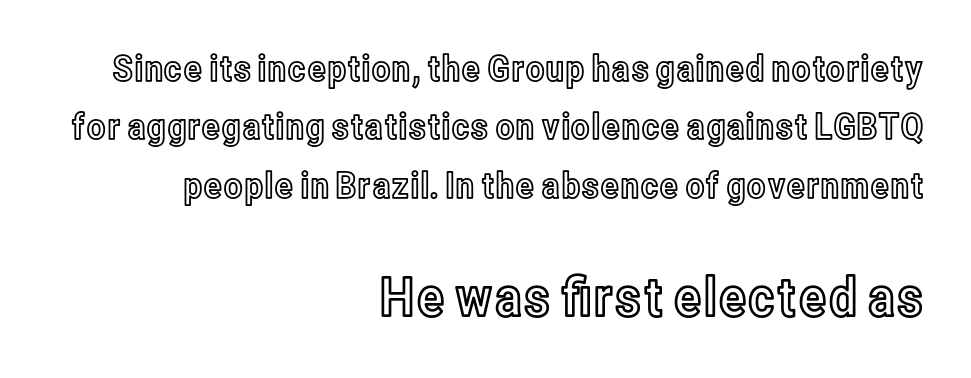
Which chunk is bigger? The second one — the bottom block dwarfs the top. Note the varied advance widths — an 'i' is clearly narrower than an 'm'. How are the letters spaced? Ordinarily, with no added tracking. Whoever set this chose a conventional vertical rhythm. A typesetter would mark this as roman, not italic. Teacher's note: observe the even right margin — that is flush-right alignment.
